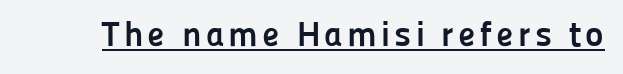
Q: Is the text bold? A: Yes.
Q: Is the text italic (slanted)? A: No, it is upright.
Q: Is the typeface a serif or a sans-serif typeface? A: Sans-serif.
Q: Is the text underlined? A: Yes.
Q: Width (condensed, normal, or wide)? A: Normal.
Q: Stroke contrast? A: Low.
Q: x-height? A: Medium.
Q: Monospaced? A: No.
